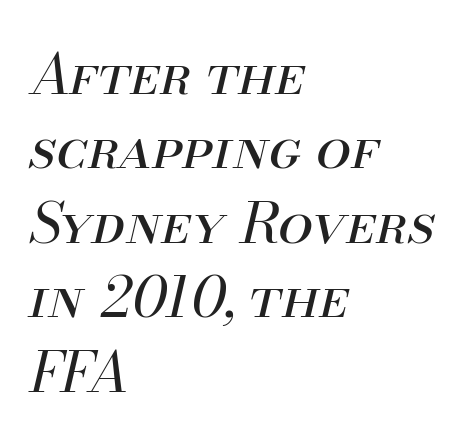
Check the space under the baseline: it is left empty. Caption: face not bold, strokes unweighted. The designer left line spacing at the default. Rendered with sloped, italic letterforms. Looks like regular typesetting: each glyph gets only the width it needs.
